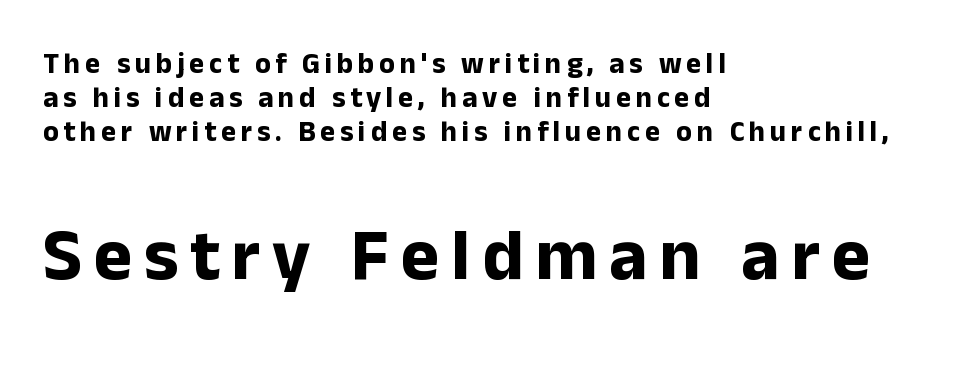
If you squint, the bottom block still reads clearly — it's the larger of the two. No italicization has been applied; the sample stays upright. The strip under each line holds only bare page. You could not count columns in this text — the font is proportionally spaced.
